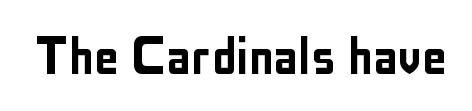
{"serif": "no", "italic": "no", "width": "condensed", "stroke_contrast": "low", "x_height": "medium", "monospaced": "no", "underline": "no", "letter_spacing": "normal", "letter_spacing_em": 0.0, "glyph_px": 62}
